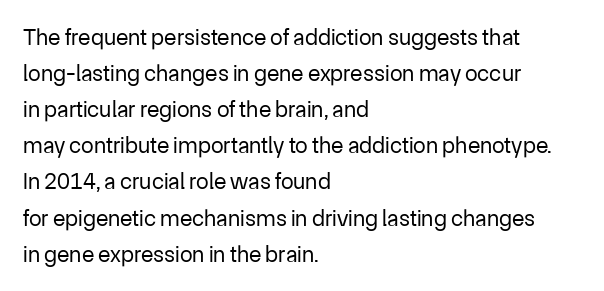
Q: Is the text bold? A: No.
Q: Is the text italic (slanted)? A: No, it is upright.
Q: Is the text underlined? A: No.
Q: How is the paragraph aligned? A: Left-aligned.
Q: Is the spacing between letters normal or unusually wide? A: Normal.
Q: Is the spacing between lines tight, normal or loose? A: Normal.
